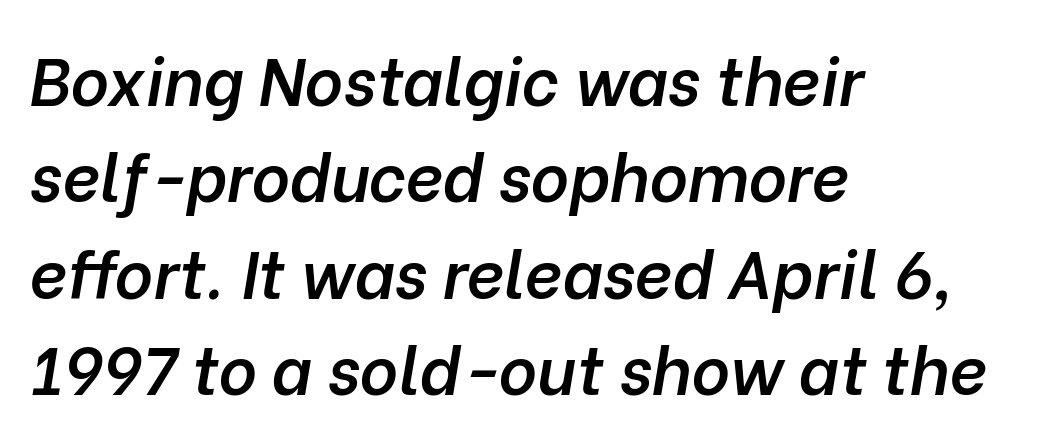
{"italic": "yes", "lean": "right", "slant_degrees": 10, "bold": "semi", "weight": "semibold", "width": "normal", "stroke_contrast": "low", "x_height": "medium", "monospaced": "no", "underline": "no", "align": "left", "line_spacing": "normal", "line_spacing_ratio": 1.46, "letter_spacing": "normal", "letter_spacing_em": 0.0, "glyph_px": 66}
